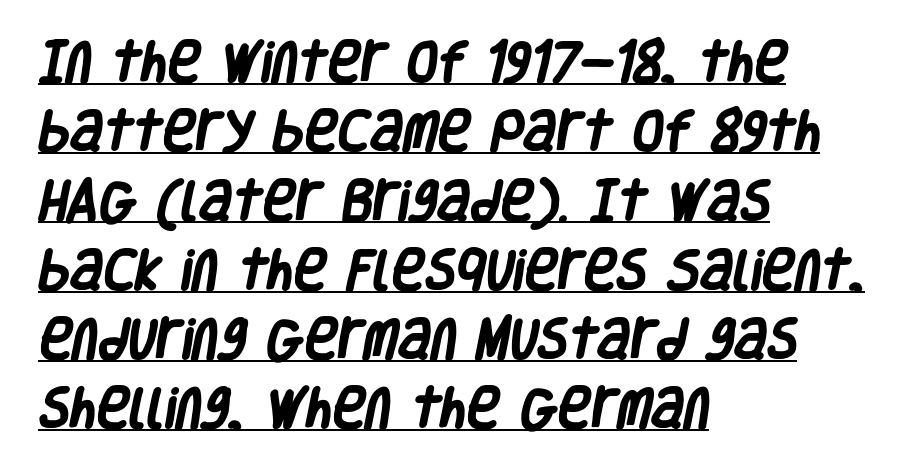
{"serif": "no", "bold": "yes", "weight": "heavy", "width": "condensed", "stroke_contrast": "low", "x_height": "large", "monospaced": "no", "underline": "yes", "align": "left", "line_spacing": "normal", "line_spacing_ratio": 1.54, "letter_spacing": "normal", "letter_spacing_em": 0.0, "glyph_px": 45}
